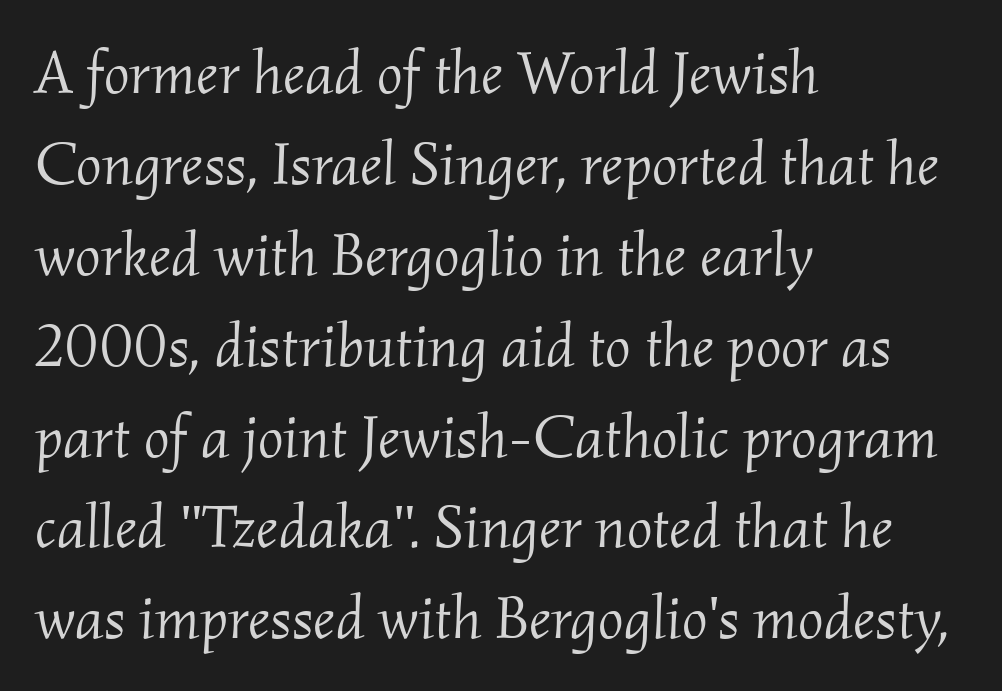
Q: Is the text bold? A: No.
Q: Is the text italic (slanted)? A: Yes, it leans right by about 2 degrees.
Q: Is the typeface a serif or a sans-serif typeface? A: Serif.
Q: Is the text underlined? A: No.
Q: How is the paragraph aligned? A: Left-aligned.
Q: Is the spacing between letters normal or unusually wide? A: Normal.
Q: Is the spacing between lines tight, normal or loose? A: Normal.
Q: Width (condensed, normal, or wide)? A: Normal.
Q: Stroke contrast? A: Medium.
Q: x-height? A: Small.
Q: Monospaced? A: No.
